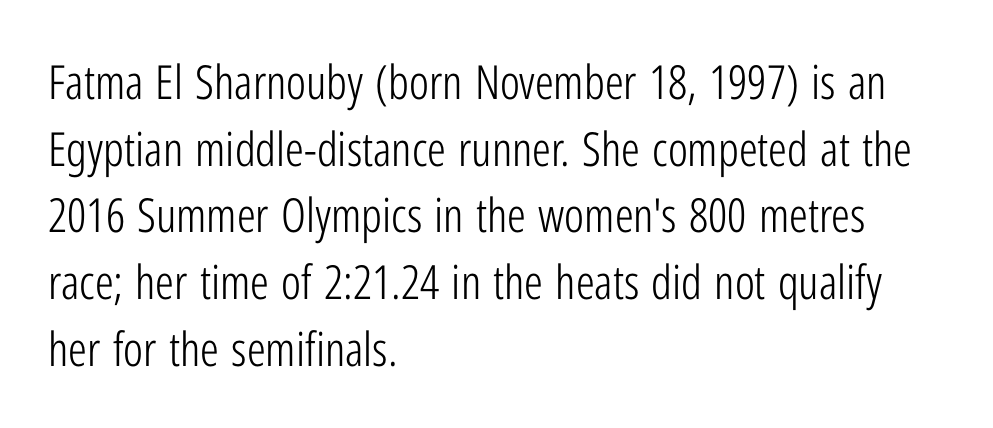
If you drew a ruler down the left edge, every line would touch it. The rows are spaced the way most documents space them. Nothing sits at the stroke ends, so this counts as sans-serif. The line texture is even and compact thanks to regular tracking. Rule under the text: the space is simply empty.
